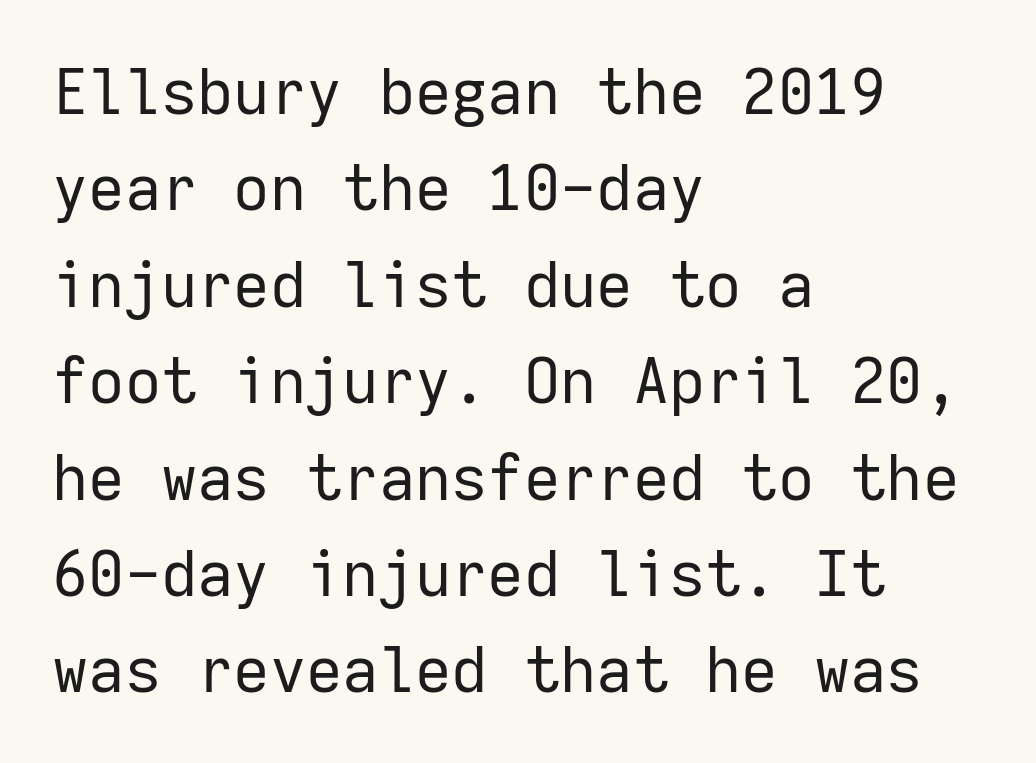
Q: Is the text bold? A: No.
Q: Is the text italic (slanted)? A: No, it is upright.
Q: Is the typeface a serif or a sans-serif typeface? A: Sans-serif.
Q: Is the text underlined? A: No.
Q: How is the paragraph aligned? A: Left-aligned.
Q: Is the spacing between letters normal or unusually wide? A: Normal.
Q: Is the spacing between lines tight, normal or loose? A: Normal.
Q: Width (condensed, normal, or wide)? A: Normal.
Q: Stroke contrast? A: Low.
Q: x-height? A: Medium.
Q: Monospaced? A: Yes.
